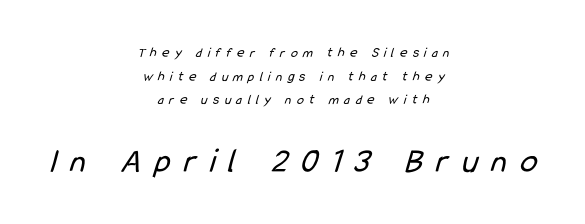
The image shows 35 px regular-weight, condensed sans-serif type; set centered, normal line spacing (1.68x), unusually wide letter spacing (+0.39 em), not underlined; the second (bottom) block is 2.5x larger; low stroke contrast and a medium x-height.
